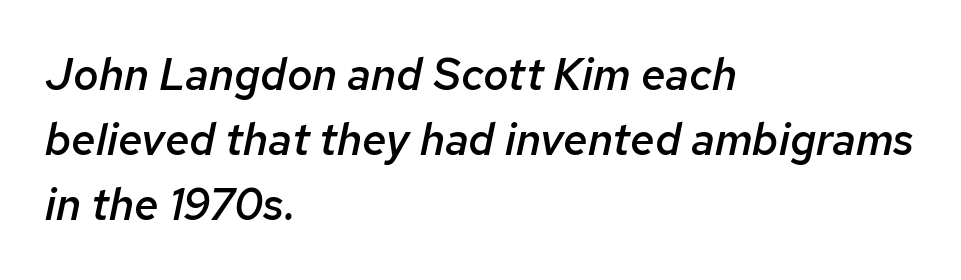
Q: Is the text bold? A: Semi-bold.
Q: Is the text italic (slanted)? A: Yes, it leans right by about 12 degrees.
Q: Is the text underlined? A: No.
Q: How is the paragraph aligned? A: Left-aligned.
Q: Is the spacing between letters normal or unusually wide? A: Normal.
Q: Is the spacing between lines tight, normal or loose? A: Normal.
Q: Width (condensed, normal, or wide)? A: Normal.
Q: Stroke contrast? A: Low.
Q: x-height? A: Medium.
Q: Monospaced? A: No.
